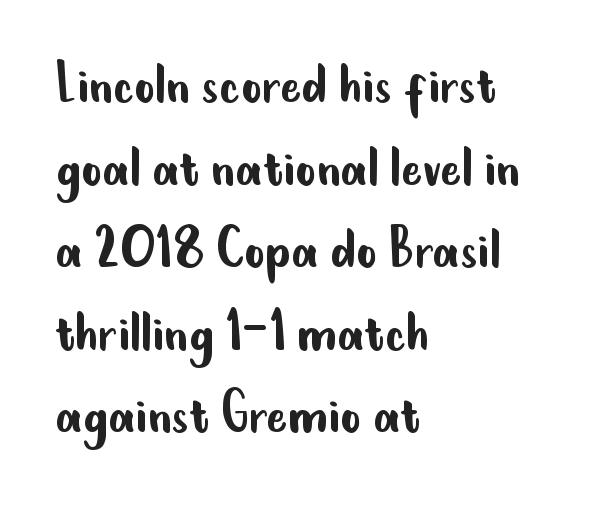
Q: Is the text bold? A: No.
Q: Is the text italic (slanted)? A: No, it is upright.
Q: Is the typeface a serif or a sans-serif typeface? A: Sans-serif.
Q: Is the text underlined? A: No.
Q: How is the paragraph aligned? A: Left-aligned.
Q: Is the spacing between letters normal or unusually wide? A: Normal.
Q: Is the spacing between lines tight, normal or loose? A: Normal.
Q: Width (condensed, normal, or wide)? A: Condensed.
Q: Stroke contrast? A: Low.
Q: x-height? A: Small.
Q: Monospaced? A: No.
